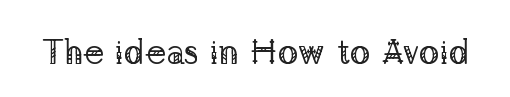
{"serif": "yes", "italic": "no", "bold": "no", "weight": "regular", "width": "normal", "stroke_contrast": "low", "x_height": "medium", "monospaced": "no", "underline": "no", "letter_spacing": "normal", "letter_spacing_em": 0.0, "glyph_px": 35}
